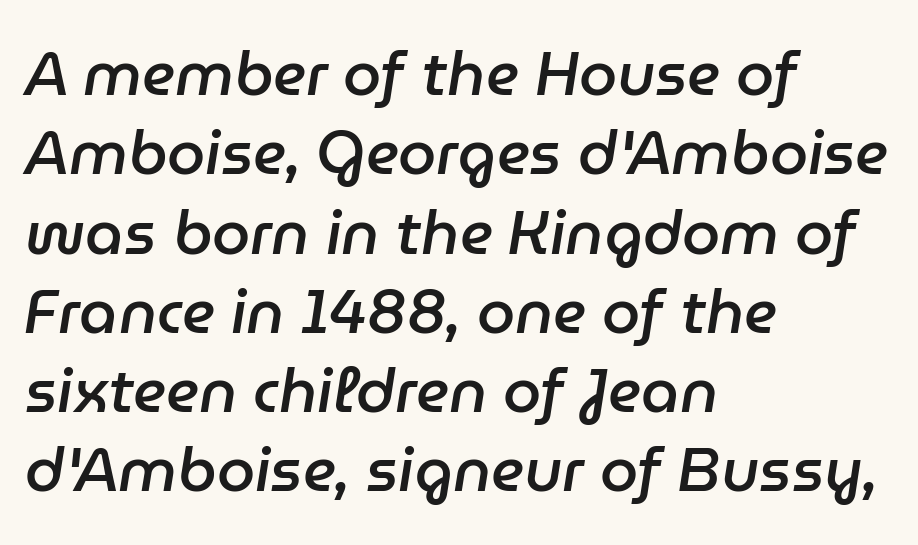
The image shows 61 px semibold type, italic (leaning right); set left-aligned, normal line spacing (1.3x), normal letter spacing, not underlined; low stroke contrast and a medium x-height.
